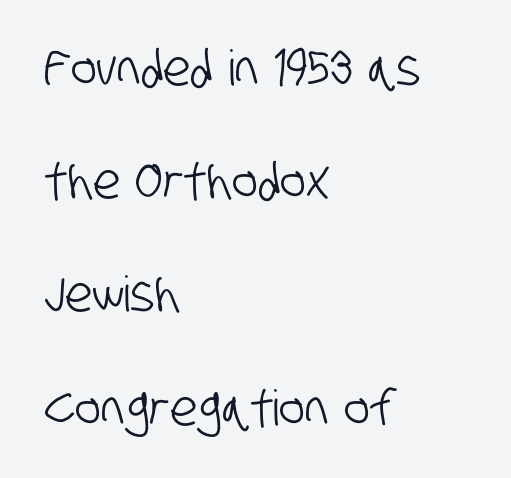
This rendering features lettering with no underline. Airy leading. Teacher's note: observe the even left margin — that is flush-left alignment. Font category for this specimen: sans-serif. Varying glyph widths throughout — classic text-font behaviour. Students, note that the glyphs here touch the page at normal intervals.
